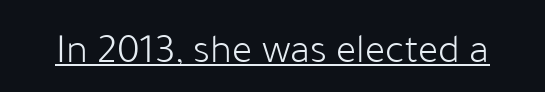
If you drew a line through each stem, it would be perfectly vertical. Decoration check: the copy is underlined. Looks like regular typesetting: each glyph gets only the width it needs. Is this a heavy cut? Hardly; it is regular or lighter.
